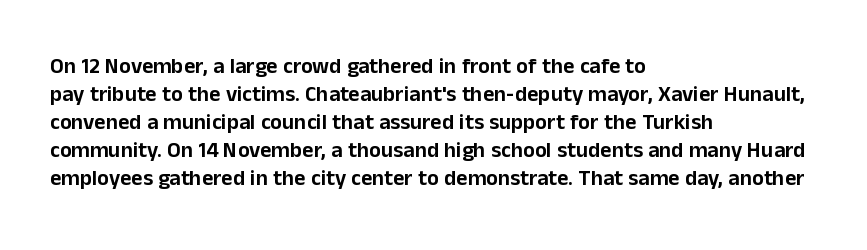
The image shows 22 px text type, upright; set left-aligned, normal line spacing (1.27x), normal letter spacing, not underlined.
